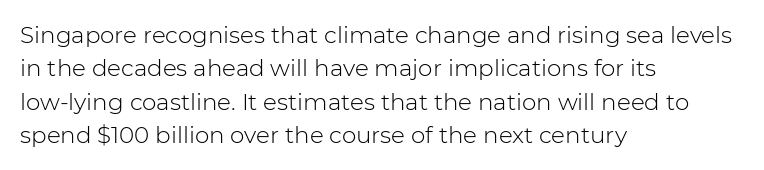
Q: Is the text bold? A: No.
Q: Is the text italic (slanted)? A: No, it is upright.
Q: Is the text underlined? A: No.
Q: How is the paragraph aligned? A: Left-aligned.
Q: Is the spacing between letters normal or unusually wide? A: Normal.
Q: Is the spacing between lines tight, normal or loose? A: Normal.
